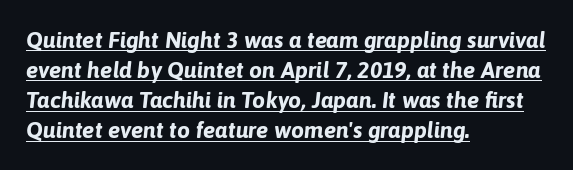
Horizontally, the lines are justified to the leading edge only. The passage shown stacks its lines at a standard gap. Each word holds together tightly as a unit, with standard inter-letter gaps. In terms of weight, the rendering is a true, heavy bold. Tall strokes in this sample are angled rather than plumb. The string is rendered with underlining switched on.
